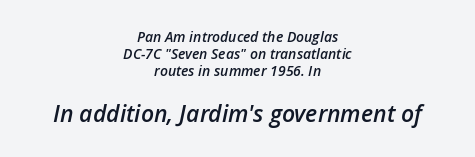
Style check: oblique. Between these two stacked blocks, the lower one wins on size. Set as a demibold, roughly 600 on the weight scale. Alignment: centered. Letters rest on an invisible, unmarked baseline. How are the letters spaced? Ordinarily, with no added tracking.
